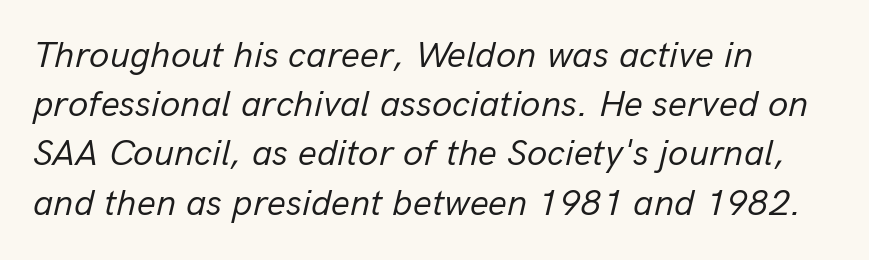
{"italic": "yes", "lean": "right", "slant_degrees": 13, "bold": "no", "weight": "regular", "width": "normal", "stroke_contrast": "low", "x_height": "medium", "monospaced": "no", "underline": "no", "align": "left", "line_spacing": "normal", "line_spacing_ratio": 1.33, "letter_spacing": "normal", "letter_spacing_em": 0.0, "glyph_px": 37}
